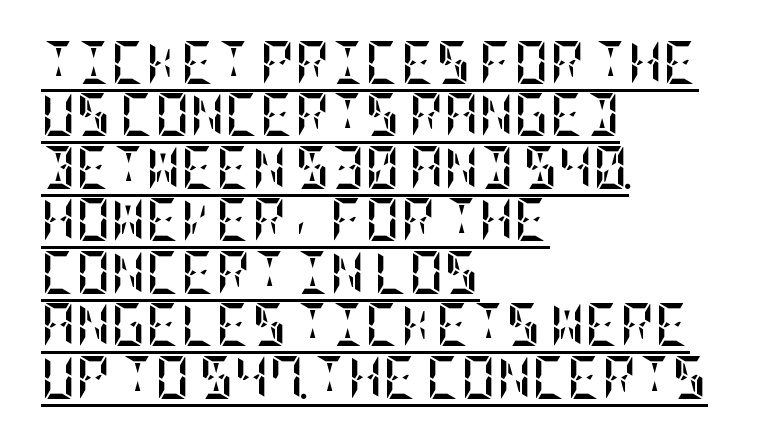
{"italic": "no", "bold": "yes", "weight": "semibold", "width": "condensed", "stroke_contrast": "low", "x_height": "large", "underline": "yes", "align": "left", "line_spacing_ratio": 1.22, "letter_spacing": "normal", "letter_spacing_em": 0.0, "glyph_px": 43}
